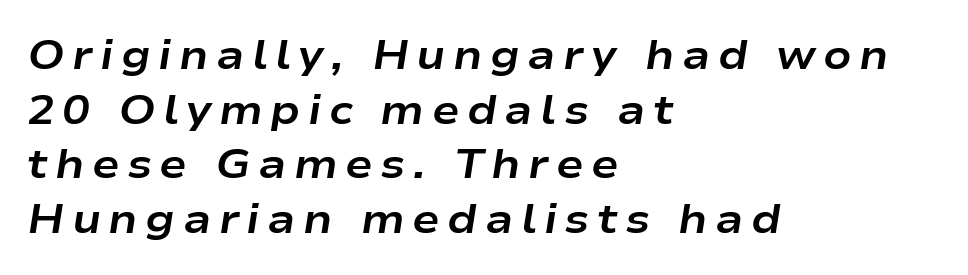
The image shows 41 px bold, wide type, italic (leaning right); set left-aligned, normal line spacing (1.33x), not underlined; low stroke contrast and a medium x-height.
